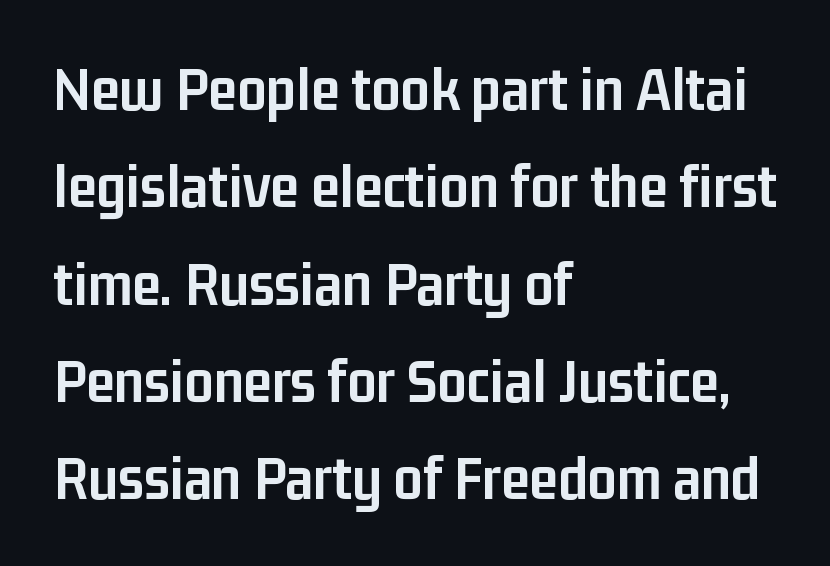
Q: Is the text bold? A: Yes.
Q: Is the text italic (slanted)? A: No, it is upright.
Q: Is the typeface a serif or a sans-serif typeface? A: Sans-serif.
Q: Is the text underlined? A: No.
Q: How is the paragraph aligned? A: Left-aligned.
Q: Is the spacing between letters normal or unusually wide? A: Normal.
Q: Is the spacing between lines tight, normal or loose? A: Normal.
Q: Width (condensed, normal, or wide)? A: Condensed.
Q: Stroke contrast? A: Low.
Q: x-height? A: Medium.
Q: Monospaced? A: No.
